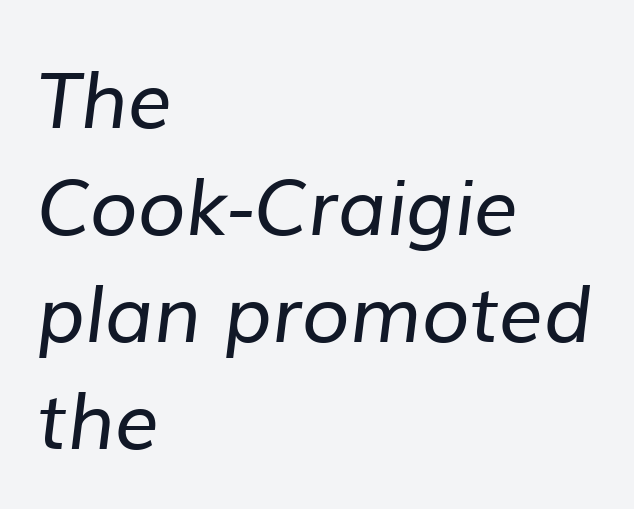
{"serif": "no", "bold": "no", "weight": "regular", "width": "normal", "stroke_contrast": "low", "x_height": "medium", "monospaced": "no", "underline": "no", "align": "left", "line_spacing": "normal", "line_spacing_ratio": 1.37, "letter_spacing": "normal", "letter_spacing_em": 0.0, "glyph_px": 78}
